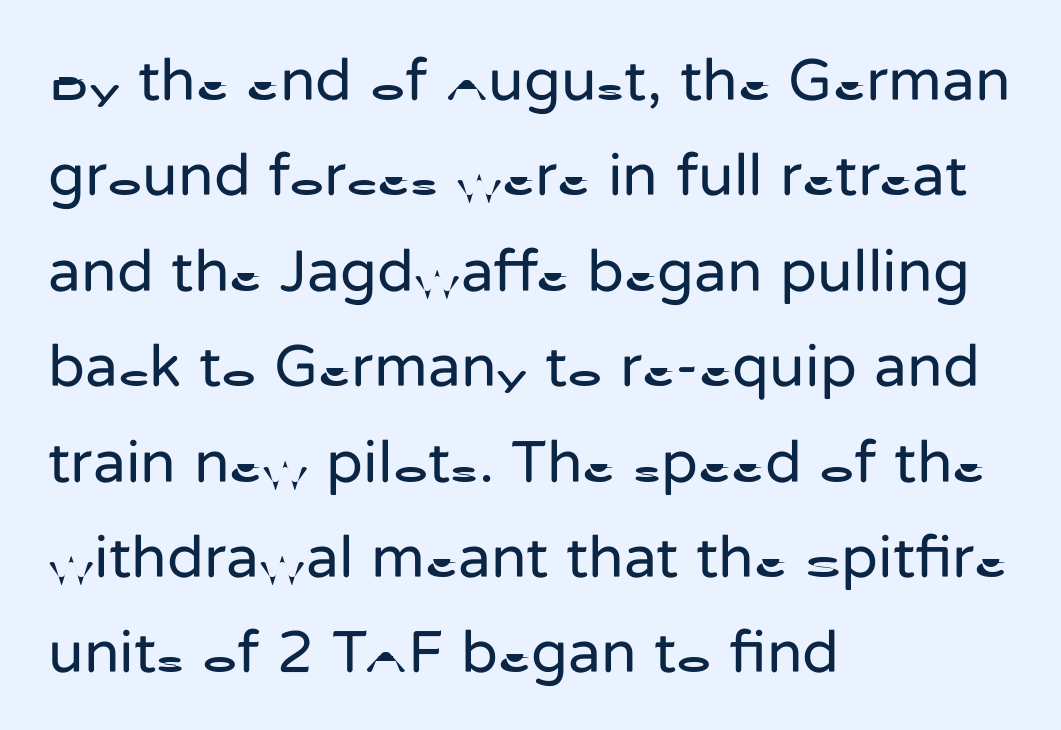
The image shows 60 px regular-weight sans-serif type, upright; set left-aligned, normal line spacing (1.59x), normal letter spacing, not underlined; low stroke contrast and a medium x-height.
